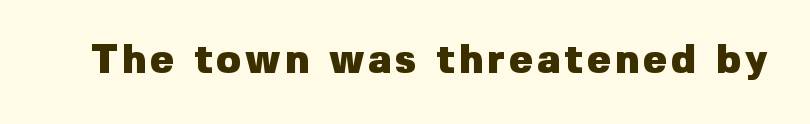
Q: Is the text bold? A: Yes.
Q: Is the text italic (slanted)? A: No, it is upright.
Q: Is the typeface a serif or a sans-serif typeface? A: Sans-serif.
Q: Is the text underlined? A: No.
Q: Width (condensed, normal, or wide)? A: Normal.
Q: Stroke contrast? A: Low.
Q: x-height? A: Medium.
Q: Monospaced? A: No.
